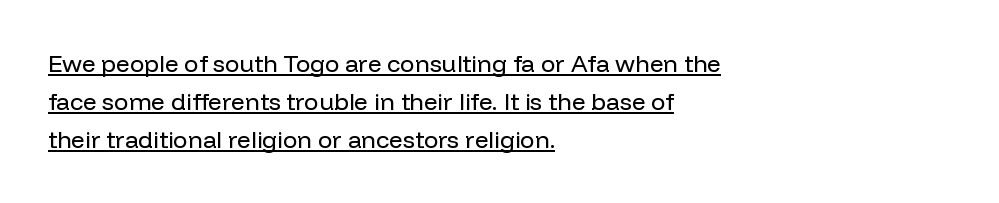
The image shows 24 px text type, upright; set left-aligned, normal line spacing (1.59x), normal letter spacing, underlined.
